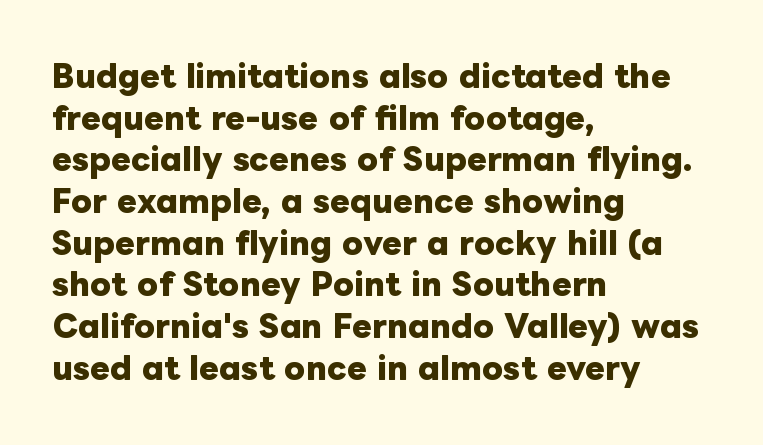
Q: Is the text bold? A: Yes.
Q: Is the text italic (slanted)? A: No, it is upright.
Q: Is the text underlined? A: No.
Q: How is the paragraph aligned? A: Left-aligned.
Q: Is the spacing between letters normal or unusually wide? A: Normal.
Q: Is the spacing between lines tight, normal or loose? A: Normal.
Q: Width (condensed, normal, or wide)? A: Normal.
Q: Stroke contrast? A: Low.
Q: x-height? A: Medium.
Q: Monospaced? A: No.
